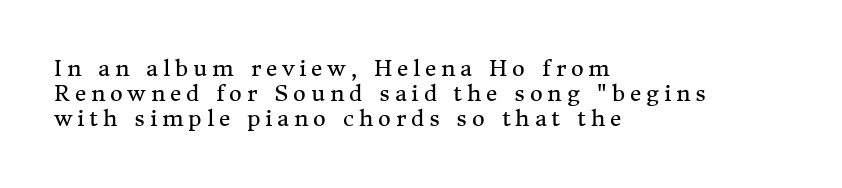
Q: Is the text bold? A: No.
Q: Is the text italic (slanted)? A: No, it is upright.
Q: Is the text underlined? A: No.
Q: How is the paragraph aligned? A: Left-aligned.
Q: Is the spacing between letters normal or unusually wide? A: Unusually wide.
Q: Is the spacing between lines tight, normal or loose? A: Tight.
